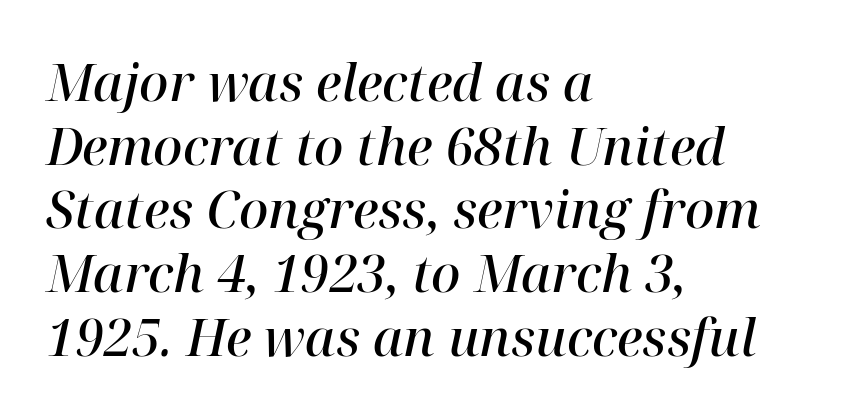
Q: Is the text bold? A: Semi-bold.
Q: Is the text italic (slanted)? A: Yes, it leans right by about 12 degrees.
Q: Is the typeface a serif or a sans-serif typeface? A: Serif.
Q: Is the text underlined? A: No.
Q: How is the paragraph aligned? A: Left-aligned.
Q: Is the spacing between letters normal or unusually wide? A: Normal.
Q: Is the spacing between lines tight, normal or loose? A: Normal.
Q: Width (condensed, normal, or wide)? A: Normal.
Q: Stroke contrast? A: High.
Q: x-height? A: Medium.
Q: Monospaced? A: No.
